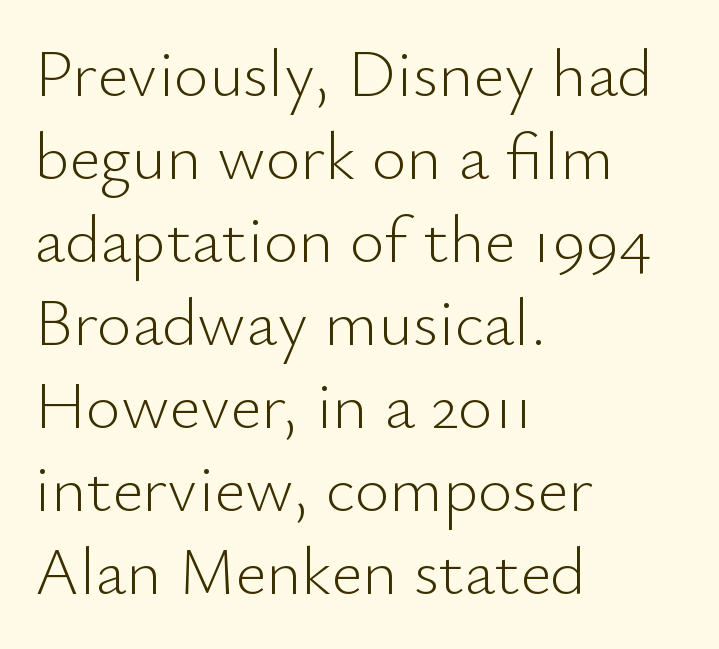
Q: Is the text bold? A: No.
Q: Is the text italic (slanted)? A: No, it is upright.
Q: Is the typeface a serif or a sans-serif typeface? A: Sans-serif.
Q: Is the text underlined? A: No.
Q: How is the paragraph aligned? A: Left-aligned.
Q: Is the spacing between letters normal or unusually wide? A: Normal.
Q: Width (condensed, normal, or wide)? A: Normal.
Q: Stroke contrast? A: Low.
Q: x-height? A: Small.
Q: Monospaced? A: No.
